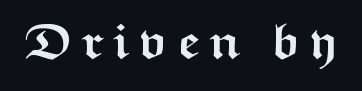
Q: Is the text bold? A: Yes.
Q: Is the text italic (slanted)? A: No, it is upright.
Q: Is the typeface a serif or a sans-serif typeface? A: Sans-serif.
Q: Is the text underlined? A: No.
Q: Width (condensed, normal, or wide)? A: Wide.
Q: Stroke contrast? A: Medium.
Q: x-height? A: Medium.
Q: Monospaced? A: No.
